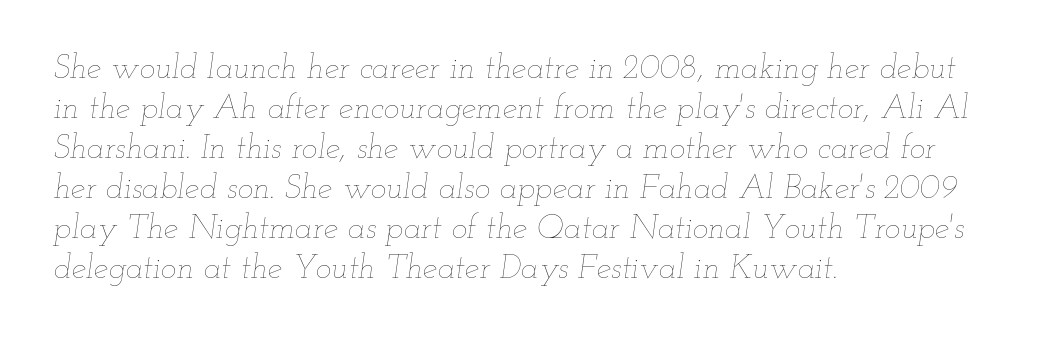
When letters slant like this, we call the style italic. The cut favours lightness, reaching ordinary text weight at its darkest. Standard letterfit; no display-style spreading of the glyphs. Horizontally, the lines are justified to the leading edge only.
